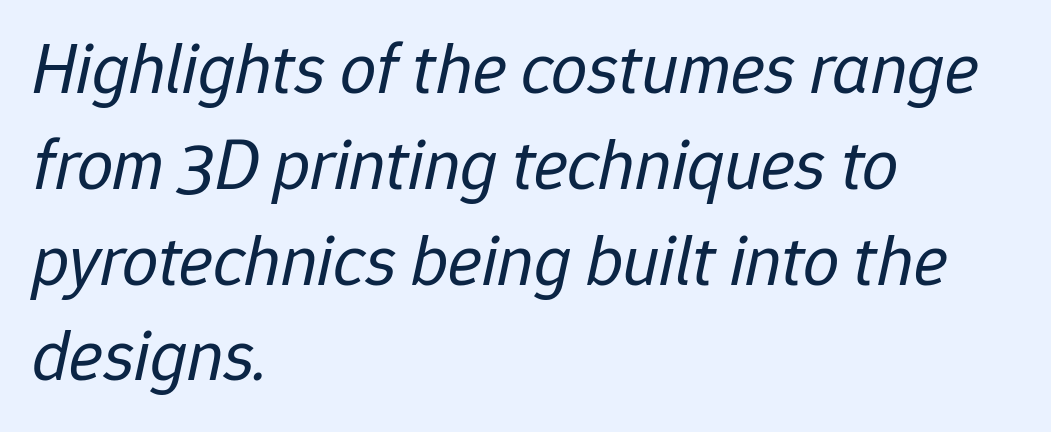
Q: Is the text bold? A: No.
Q: Is the text italic (slanted)? A: Yes, it leans right by about 12 degrees.
Q: Is the text underlined? A: No.
Q: How is the paragraph aligned? A: Left-aligned.
Q: Is the spacing between letters normal or unusually wide? A: Normal.
Q: Is the spacing between lines tight, normal or loose? A: Normal.
Q: Width (condensed, normal, or wide)? A: Normal.
Q: Stroke contrast? A: Low.
Q: x-height? A: Medium.
Q: Monospaced? A: No.
